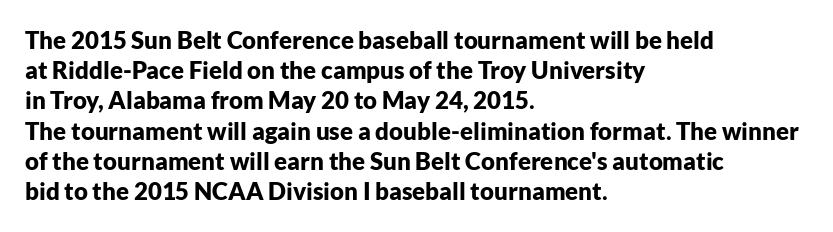
The image shows 24 px bold type, upright; set left-aligned, normal line spacing (1.26x), normal letter spacing, not underlined.
